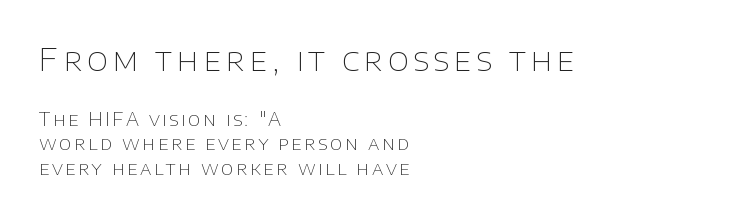
The image shows 31 px thin sans-serif type, upright; set left-aligned, normal line spacing (1.38x), not underlined; the first (top) block is 1.72x larger; low stroke contrast and a large x-height.
